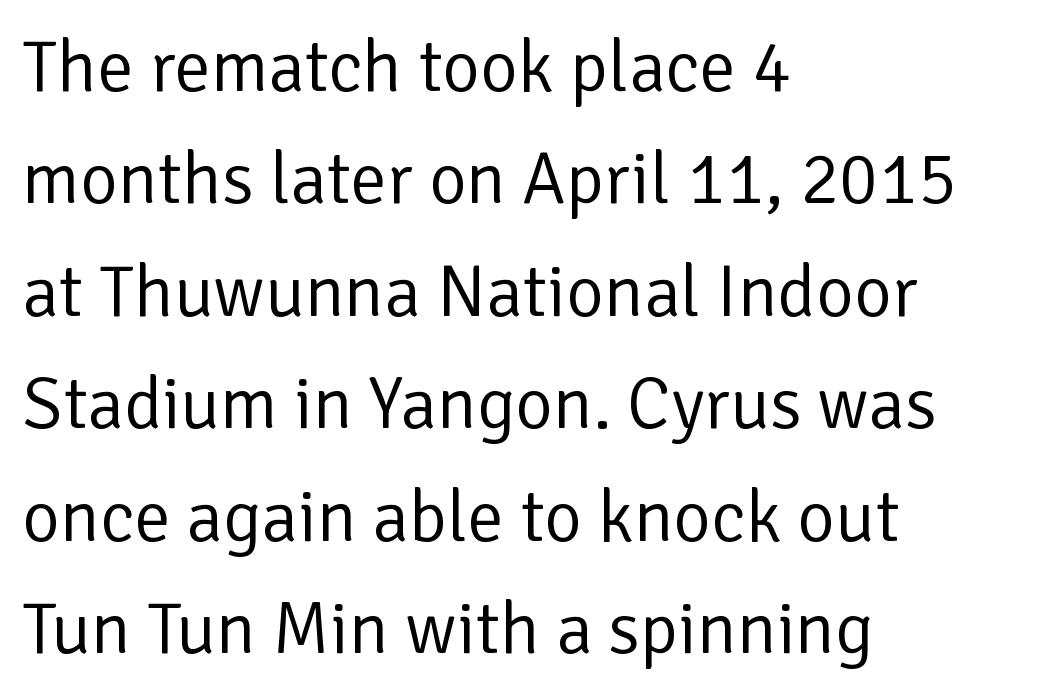
{"serif": "no", "italic": "no", "bold": "no", "weight": "regular", "width": "normal", "stroke_contrast": "low", "x_height": "medium", "monospaced": "no", "underline": "no", "align": "left", "line_spacing": "normal", "line_spacing_ratio": 1.54, "letter_spacing": "normal", "letter_spacing_em": 0.0, "glyph_px": 73}
